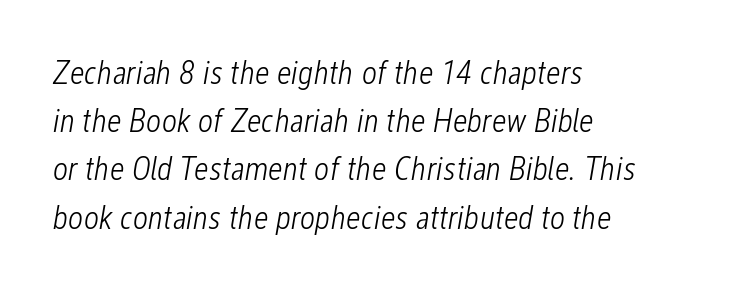
Q: Is the text bold? A: No.
Q: Is the text italic (slanted)? A: Yes, it leans right by about 12 degrees.
Q: Is the text underlined? A: No.
Q: How is the paragraph aligned? A: Left-aligned.
Q: Is the spacing between letters normal or unusually wide? A: Normal.
Q: Is the spacing between lines tight, normal or loose? A: Normal.
Q: Width (condensed, normal, or wide)? A: Condensed.
Q: Stroke contrast? A: Low.
Q: x-height? A: Medium.
Q: Monospaced? A: No.
